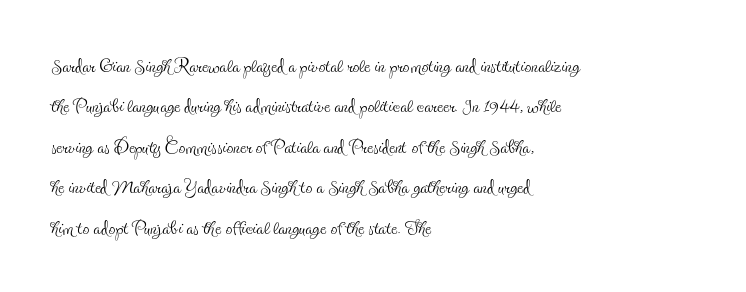
{"bold": "no", "underline": "no", "align": "left", "line_spacing": "normal", "line_spacing_ratio": 1.5, "letter_spacing": "normal", "letter_spacing_em": 0.0, "glyph_px": 27}
